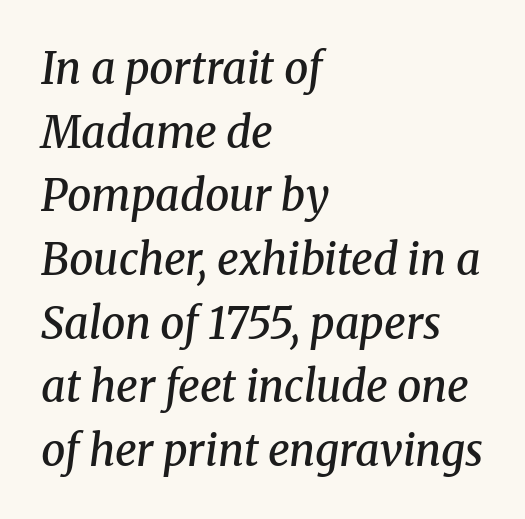
Varying glyph widths throughout — classic text-font behaviour. No word sits above an underline. Notice how descenders clear the ascenders below comfortably — that's standard leading. The compositor pushed each line to the left boundary. A serif font was chosen for this passage. Short note: letters normally spaced.
